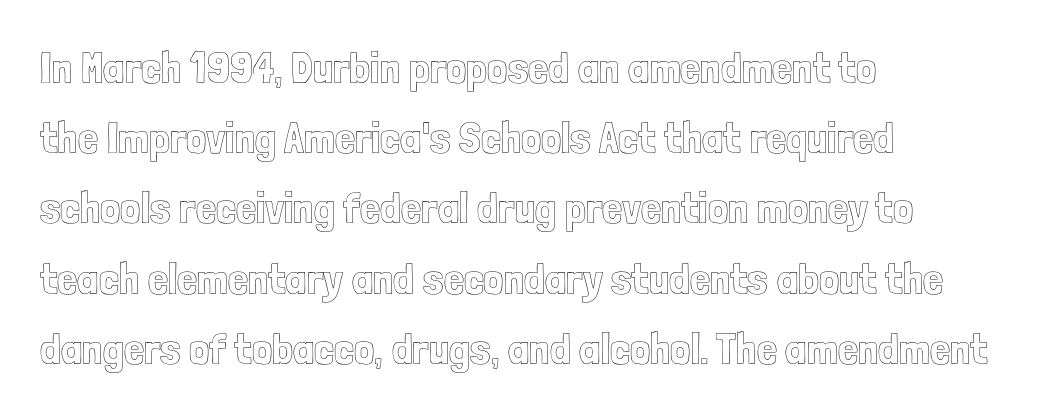
Q: Is the text italic (slanted)? A: No, it is upright.
Q: Is the text underlined? A: No.
Q: How is the paragraph aligned? A: Left-aligned.
Q: Is the spacing between letters normal or unusually wide? A: Normal.
Q: Is the spacing between lines tight, normal or loose? A: Normal.
Q: Width (condensed, normal, or wide)? A: Condensed.
Q: x-height? A: Medium.
Q: Monospaced? A: No.
